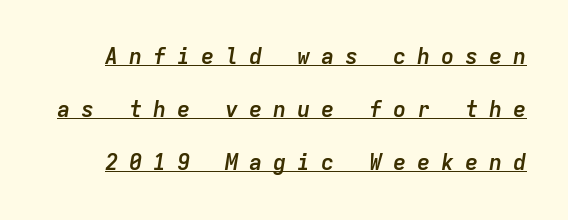
The characters look thick and weighty, a clear bold. Italic: yes, the glyphs are oblique. In terms of leading, this rendering errs on the spacious side. This sample uses expanded letter spacing, leaving extra air between glyphs.
